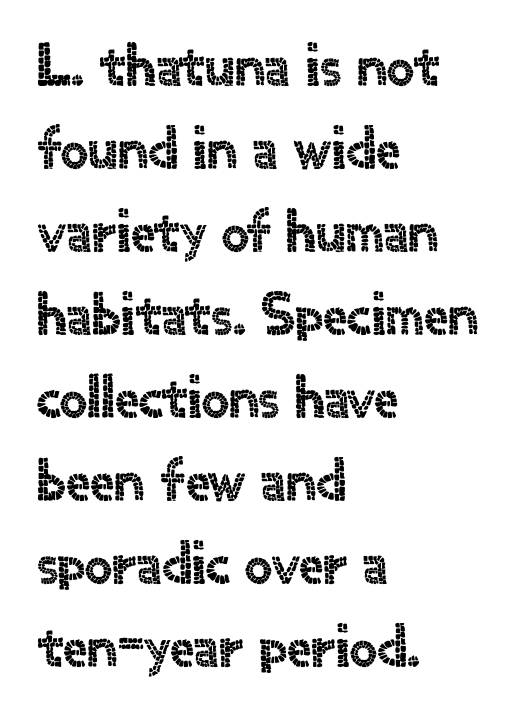
Q: Is the text italic (slanted)? A: No, it is upright.
Q: Is the typeface a serif or a sans-serif typeface? A: Sans-serif.
Q: Is the text underlined? A: No.
Q: How is the paragraph aligned? A: Left-aligned.
Q: Is the spacing between letters normal or unusually wide? A: Normal.
Q: Is the spacing between lines tight, normal or loose? A: Normal.
Q: Width (condensed, normal, or wide)? A: Normal.
Q: x-height? A: Small.
Q: Monospaced? A: No.
